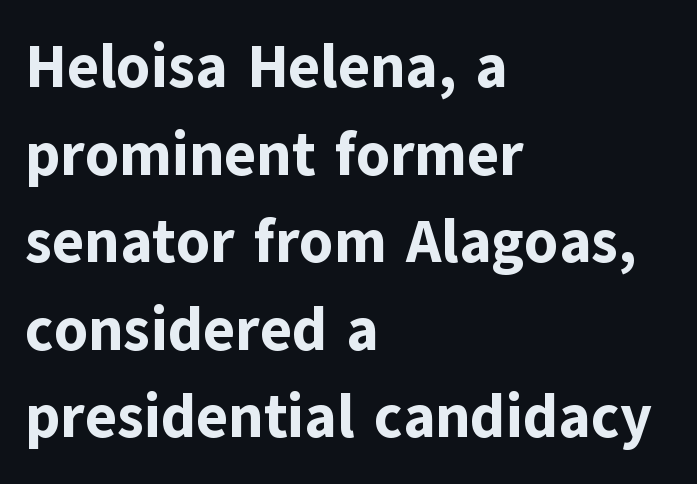
The image shows 60 px bold sans-serif type, upright; set left-aligned, normal line spacing (1.46x), normal letter spacing, not underlined; low stroke contrast and a medium x-height.
